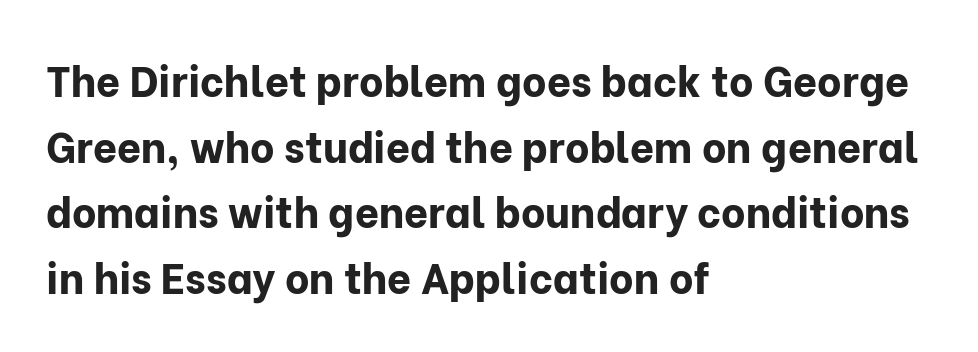
Q: Is the text bold? A: Yes.
Q: Is the text italic (slanted)? A: No, it is upright.
Q: Is the typeface a serif or a sans-serif typeface? A: Sans-serif.
Q: Is the text underlined? A: No.
Q: How is the paragraph aligned? A: Left-aligned.
Q: Is the spacing between letters normal or unusually wide? A: Normal.
Q: Is the spacing between lines tight, normal or loose? A: Normal.
Q: Width (condensed, normal, or wide)? A: Normal.
Q: Stroke contrast? A: Low.
Q: x-height? A: Medium.
Q: Monospaced? A: No.
